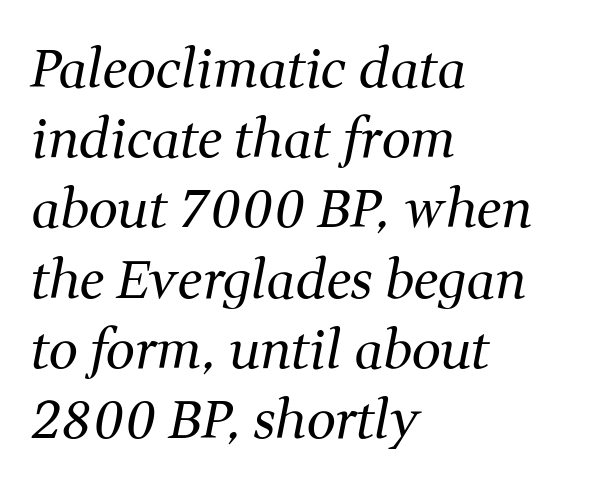
Q: Is the text bold? A: No.
Q: Is the text italic (slanted)? A: Yes, it leans right by about 11 degrees.
Q: Is the typeface a serif or a sans-serif typeface? A: Serif.
Q: Is the text underlined? A: No.
Q: How is the paragraph aligned? A: Left-aligned.
Q: Is the spacing between letters normal or unusually wide? A: Normal.
Q: Is the spacing between lines tight, normal or loose? A: Normal.
Q: Width (condensed, normal, or wide)? A: Normal.
Q: Stroke contrast? A: Medium.
Q: x-height? A: Medium.
Q: Monospaced? A: No.
